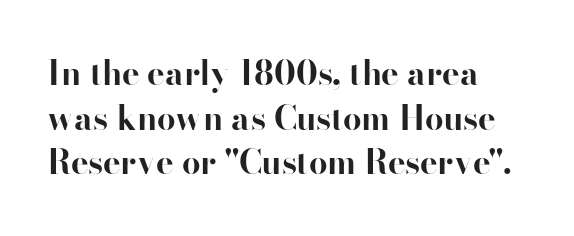
{"serif": "yes", "italic": "no", "bold": "yes", "weight": "bold", "width": "normal", "stroke_contrast": "high", "x_height": "small", "monospaced": "no", "underline": "no", "line_spacing": "normal", "line_spacing_ratio": 1.35, "letter_spacing": "normal", "letter_spacing_em": 0.0, "glyph_px": 33}
